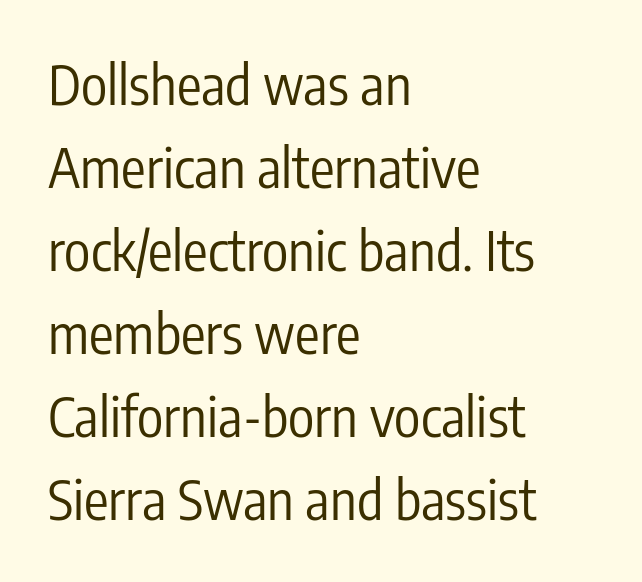
The image shows 55 px regular-weight, condensed sans-serif type, upright; set left-aligned, normal line spacing (1.51x), normal letter spacing, not underlined; low stroke contrast and a medium x-height.
